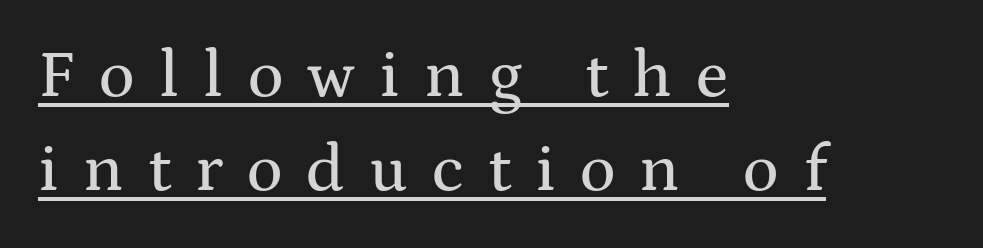
{"serif": "yes", "italic": "no", "width": "wide", "stroke_contrast": "medium", "x_height": "medium", "monospaced": "no", "underline": "yes", "align": "left", "line_spacing": "normal", "line_spacing_ratio": 1.41, "letter_spacing": "wide", "letter_spacing_em": 0.36, "glyph_px": 67}
